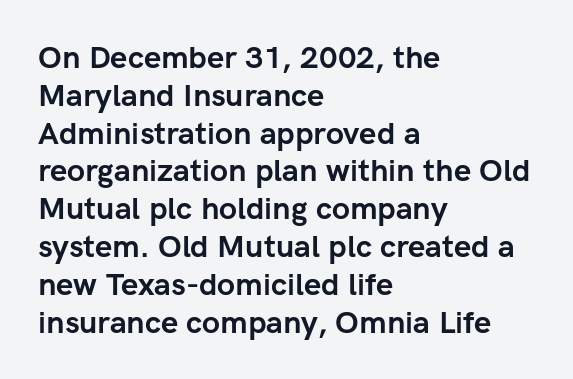
Q: Is the text bold? A: Yes.
Q: Is the text italic (slanted)? A: No, it is upright.
Q: Is the typeface a serif or a sans-serif typeface? A: Sans-serif.
Q: Is the text underlined? A: No.
Q: How is the paragraph aligned? A: Left-aligned.
Q: Is the spacing between letters normal or unusually wide? A: Normal.
Q: Width (condensed, normal, or wide)? A: Normal.
Q: Stroke contrast? A: Low.
Q: x-height? A: Medium.
Q: Monospaced? A: No.
